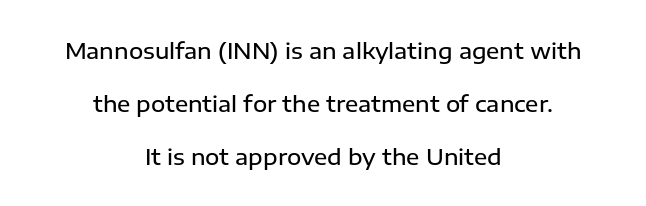
{"italic": "no", "bold": "semi", "underline": "no", "align": "center", "line_spacing": "loose", "line_spacing_ratio": 2.4, "letter_spacing": "normal", "letter_spacing_em": 0.0, "glyph_px": 22}
